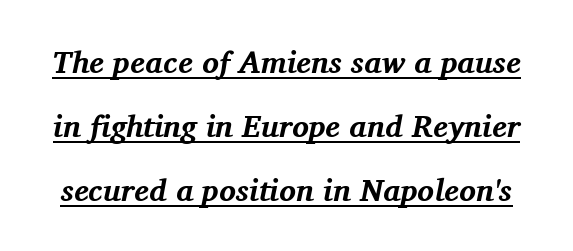
Q: Is the text bold? A: Yes.
Q: Is the text italic (slanted)? A: Yes, it leans right by about 11 degrees.
Q: Is the typeface a serif or a sans-serif typeface? A: Serif.
Q: Is the text underlined? A: Yes.
Q: Is the spacing between letters normal or unusually wide? A: Normal.
Q: Is the spacing between lines tight, normal or loose? A: Loose.
Q: Width (condensed, normal, or wide)? A: Normal.
Q: Stroke contrast? A: Medium.
Q: x-height? A: Medium.
Q: Monospaced? A: No.
